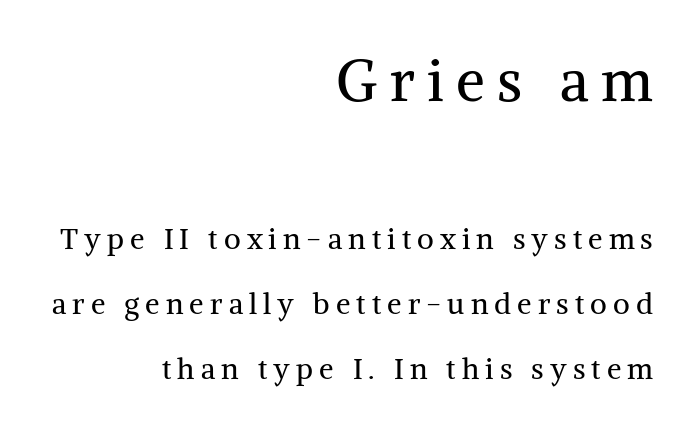
The image shows 58 px regular-weight serif type, upright; set right-aligned, loose line spacing (2.25x), unusually wide letter spacing (+0.21 em), not underlined; the first (top) block is 2.0x larger; medium stroke contrast and a medium x-height.
